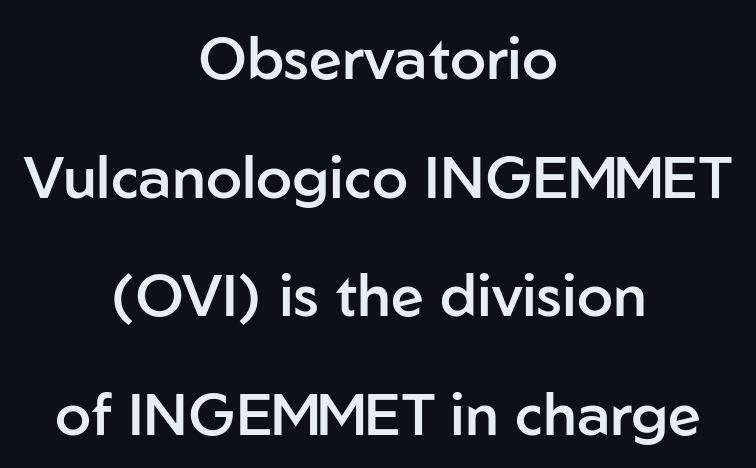
The vertical gap from one line to the next is large. Summary of weight: moderately heavy, a semibold. Is this a fixed-width face? No — the glyphs have proportional, varying widths. Style check: upright. The string is rendered with underlining switched off. Is the block centered? Yes — each line is placed symmetrically about the middle.
